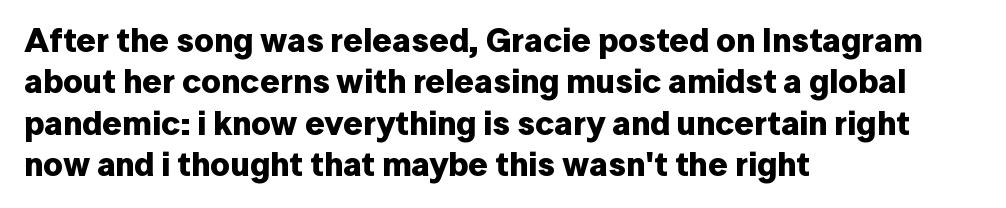
Q: Is the text bold? A: Yes.
Q: Is the text italic (slanted)? A: No, it is upright.
Q: Is the typeface a serif or a sans-serif typeface? A: Sans-serif.
Q: Is the text underlined? A: No.
Q: How is the paragraph aligned? A: Left-aligned.
Q: Is the spacing between letters normal or unusually wide? A: Normal.
Q: Width (condensed, normal, or wide)? A: Normal.
Q: Stroke contrast? A: Low.
Q: x-height? A: Medium.
Q: Monospaced? A: No.
